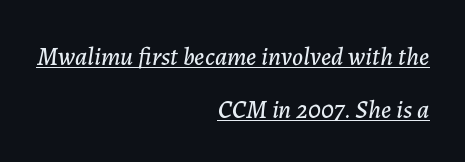
{"italic": "yes", "lean": "right", "slant_degrees": 7, "underline": "yes", "align": "right", "line_spacing": "loose", "line_spacing_ratio": 2.12, "letter_spacing": "normal", "letter_spacing_em": 0.0, "glyph_px": 25}
